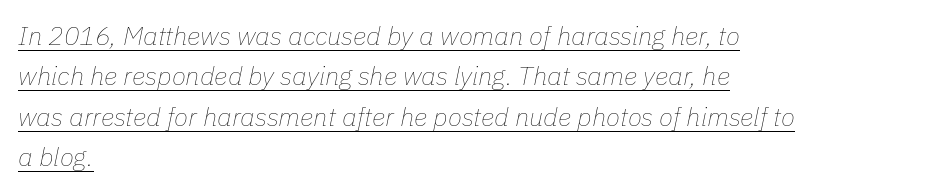
The image shows 26 px text type, italic (leaning right); set left-aligned, normal line spacing (1.55x), normal letter spacing, underlined.
